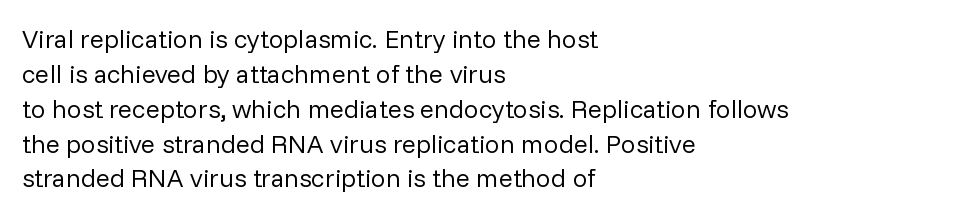
Q: Is the text bold? A: No.
Q: Is the text italic (slanted)? A: No, it is upright.
Q: Is the text underlined? A: No.
Q: How is the paragraph aligned? A: Left-aligned.
Q: Is the spacing between letters normal or unusually wide? A: Normal.
Q: Is the spacing between lines tight, normal or loose? A: Normal.
